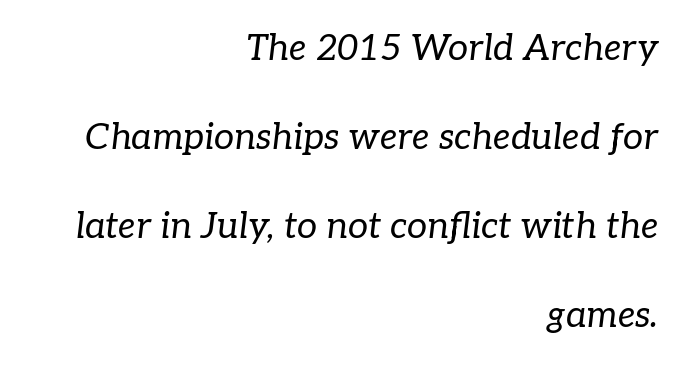
These lines were composed using italics. Has an underline been added? It has not. A serif font was chosen for this passage. Inter-character spacing is left at the font's built-in metrics. Ink coverage per letter is moderate at most.
